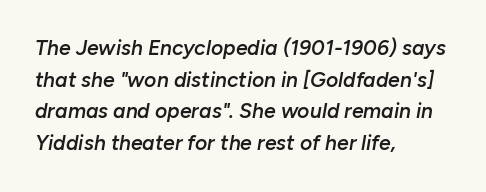
The image shows 21 px text type, italic (leaning right); set left-aligned, normal line spacing (1.51x), normal letter spacing, not underlined.
